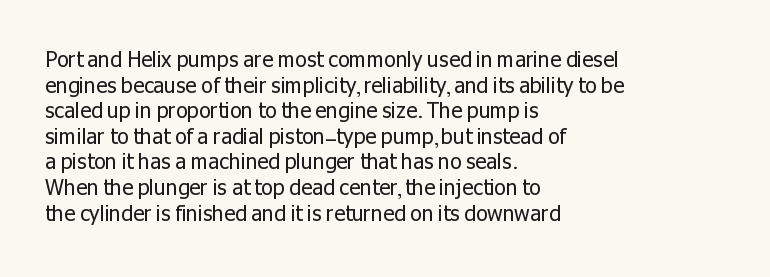
Q: Is the text bold? A: No.
Q: Is the text italic (slanted)? A: No, it is upright.
Q: Is the text underlined? A: No.
Q: How is the paragraph aligned? A: Left-aligned.
Q: Is the spacing between letters normal or unusually wide? A: Normal.
